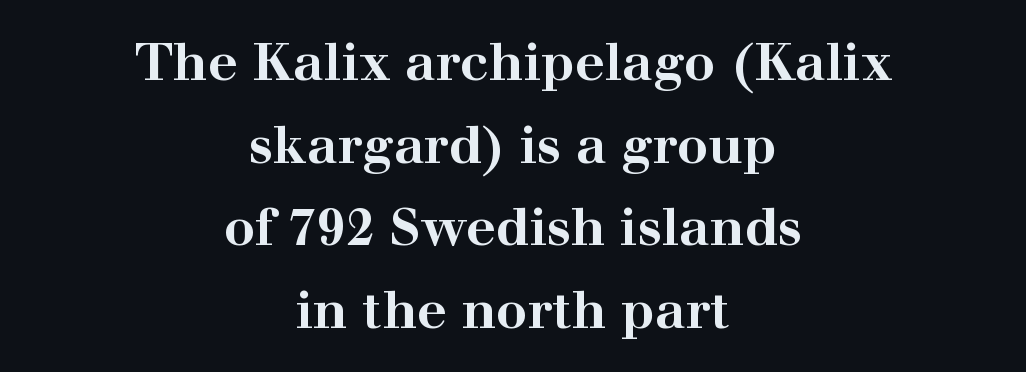
{"serif": "yes", "italic": "no", "bold": "yes", "weight": "bold", "width": "wide", "stroke_contrast": "high", "x_height": "medium", "monospaced": "no", "underline": "no", "align": "center", "line_spacing": "normal", "line_spacing_ratio": 1.59, "letter_spacing": "normal", "letter_spacing_em": 0.0, "glyph_px": 52}
